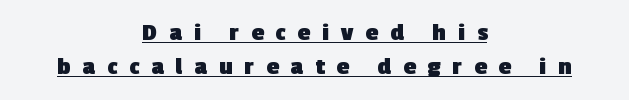
{"bold": "yes", "underline": "yes", "align": "center", "line_spacing": "normal", "line_spacing_ratio": 1.36, "letter_spacing": "wide", "letter_spacing_em": 0.48, "glyph_px": 25}
